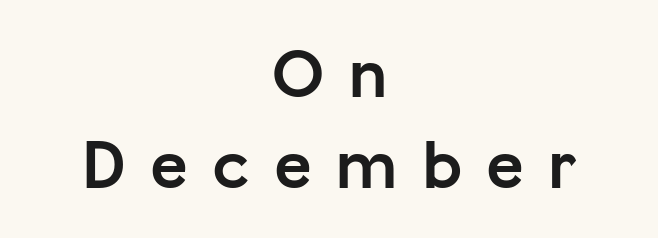
Its strokes are broad and dark, the hallmark of bold type. Horizontally, the lines are justified to the midpoint only. The space beneath each line is pristine and unruled. Horizontal bands of white between lines are of average thickness. A typesetter would label this face a sans. The rendering uses natural spacing where letterforms have individual widths.
